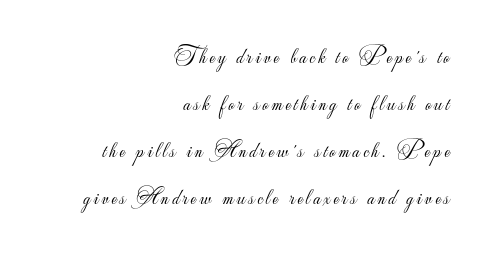
Q: Is the text bold? A: No.
Q: Is the text italic (slanted)? A: Yes.
Q: Is the text underlined? A: No.
Q: How is the paragraph aligned? A: Right-aligned.
Q: Is the spacing between lines tight, normal or loose? A: Loose.
